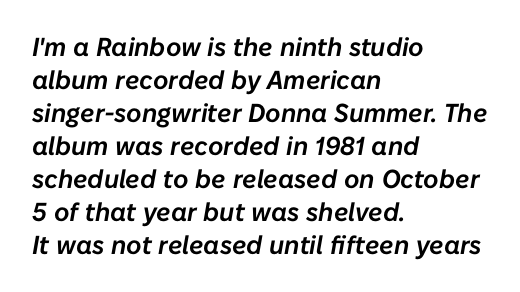
One glance says typical: line gaps are just what's usual. This rendering leaves character spacing at its baseline value. Line beginnings align vertically; line endings do not. Tall strokes in this sample are angled rather than plumb.
